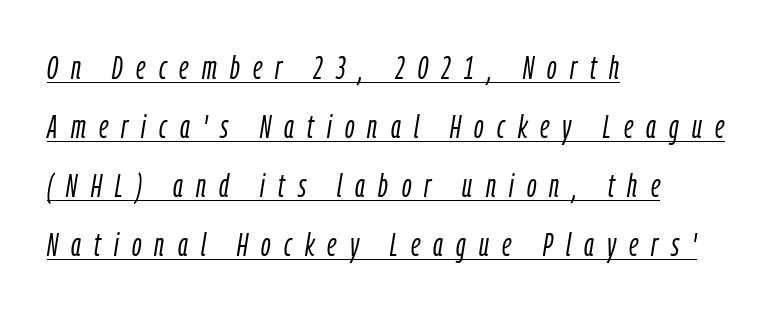
{"italic": "yes", "lean": "right", "slant_degrees": 9, "bold": "no", "weight": "light", "width": "condensed", "stroke_contrast": "low", "x_height": "medium", "monospaced": "no", "underline": "yes", "align": "left", "line_spacing_ratio": 1.79, "letter_spacing": "wide", "letter_spacing_em": 0.4, "glyph_px": 33}
